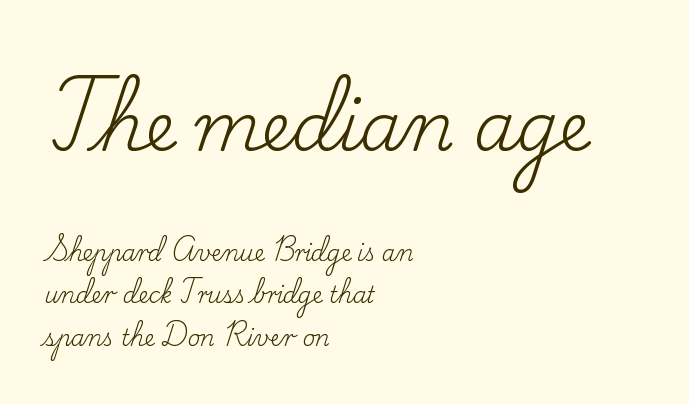
Q: Is the text bold? A: No.
Q: Is the text italic (slanted)? A: Yes.
Q: Is the typeface a serif or a sans-serif typeface? A: Serif.
Q: Is the text underlined? A: No.
Q: How is the paragraph aligned? A: Left-aligned.
Q: Is the spacing between letters normal or unusually wide? A: Normal.
Q: Is the spacing between lines tight, normal or loose? A: Loose.
Q: Which block of text is set in a larger size, the first (top) or the second (bottom)? A: The first (top) one.
Q: Width (condensed, normal, or wide)? A: Normal.
Q: Stroke contrast? A: Low.
Q: x-height? A: Small.
Q: Monospaced? A: No.
